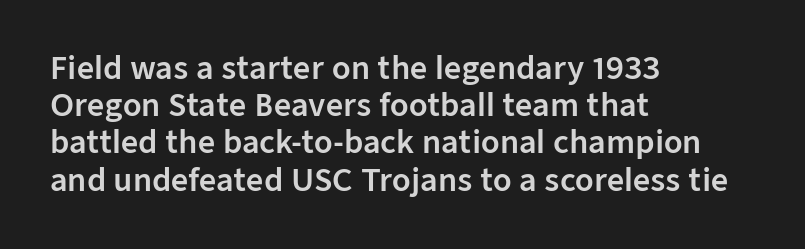
The image shows 30 px sans-serif type, upright; set left-aligned, line spacing 1.24x, normal letter spacing, not underlined; low stroke contrast and a medium x-height.
